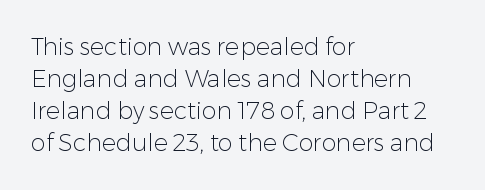
Q: Is the text bold? A: No.
Q: Is the text italic (slanted)? A: No, it is upright.
Q: Is the text underlined? A: No.
Q: How is the paragraph aligned? A: Left-aligned.
Q: Is the spacing between letters normal or unusually wide? A: Normal.
Q: Is the spacing between lines tight, normal or loose? A: Normal.
